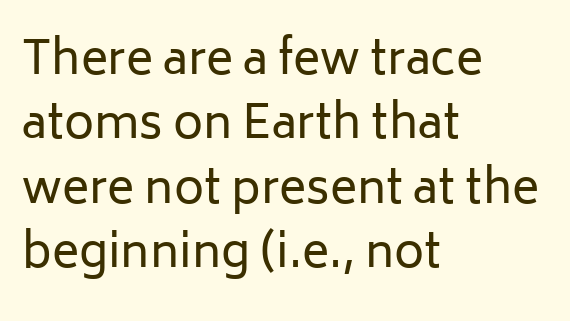
{"serif": "no", "italic": "no", "bold": "no", "weight": "regular", "width": "normal", "stroke_contrast": "low", "x_height": "medium", "monospaced": "no", "underline": "no", "align": "left", "line_spacing": "normal", "line_spacing_ratio": 1.4, "letter_spacing": "normal", "letter_spacing_em": 0.0, "glyph_px": 46}
